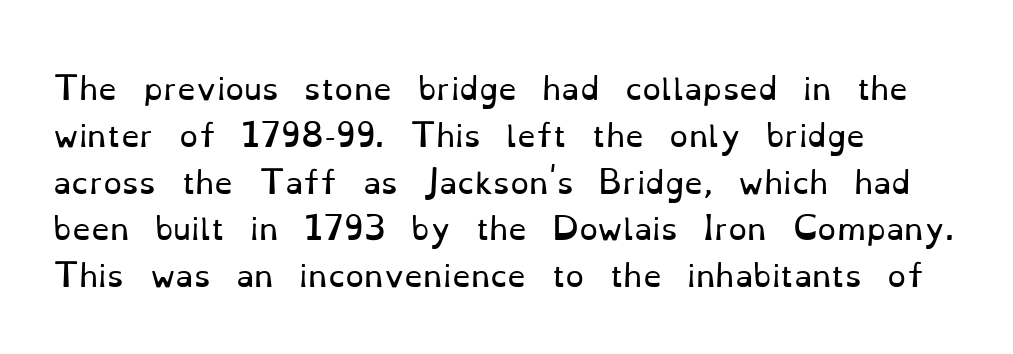
The image shows 30 px regular-weight serif type, upright; set left-aligned, normal line spacing (1.56x), normal letter spacing, not underlined; low stroke contrast and a small x-height.
